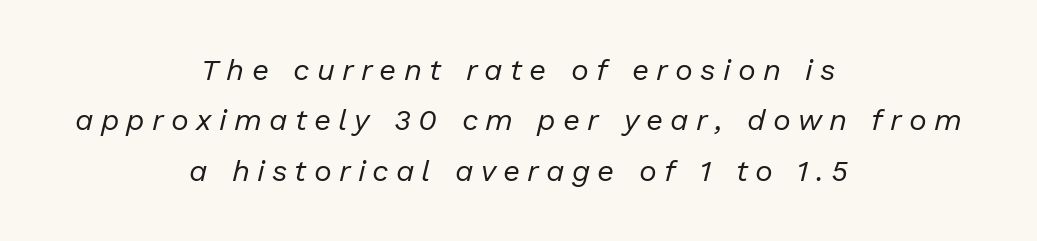
{"italic": "yes", "lean": "right", "slant_degrees": 13, "bold": "no", "weight": "regular", "width": "normal", "stroke_contrast": "low", "x_height": "medium", "monospaced": "no", "underline": "no", "align": "center", "line_spacing": "normal", "line_spacing_ratio": 1.68, "letter_spacing": "wide", "letter_spacing_em": 0.24, "glyph_px": 30}
